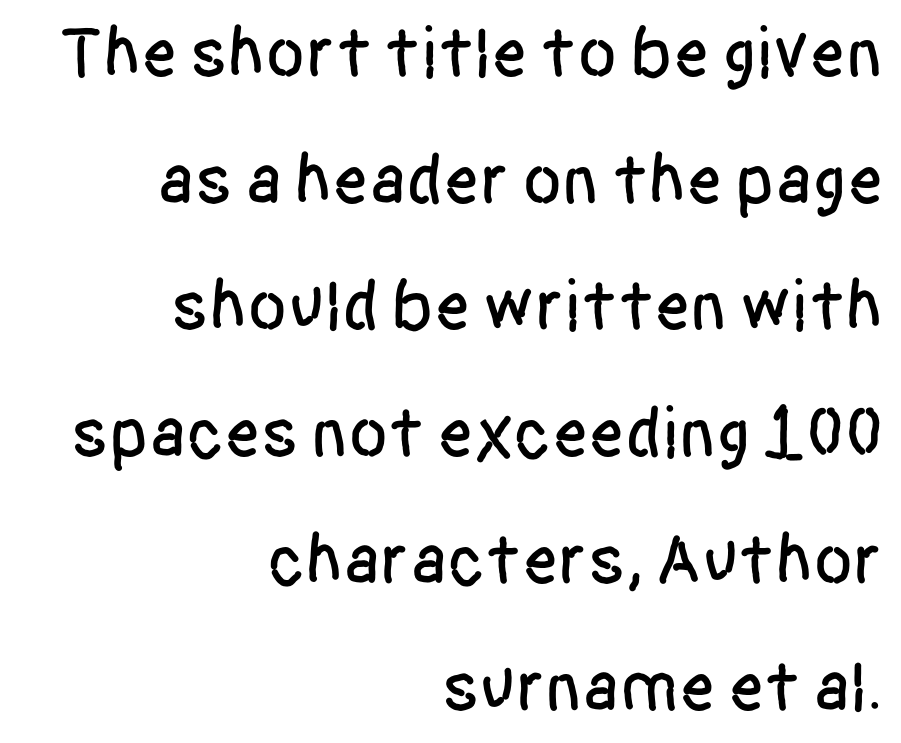
Q: Is the text italic (slanted)? A: No, it is upright.
Q: Is the typeface a serif or a sans-serif typeface? A: Sans-serif.
Q: Is the text underlined? A: No.
Q: How is the paragraph aligned? A: Right-aligned.
Q: Is the spacing between letters normal or unusually wide? A: Normal.
Q: Width (condensed, normal, or wide)? A: Condensed.
Q: Stroke contrast? A: Low.
Q: x-height? A: Large.
Q: Monospaced? A: No.
